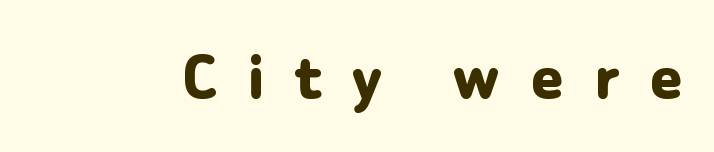
Q: Is the text bold? A: Yes.
Q: Is the text italic (slanted)? A: No, it is upright.
Q: Is the typeface a serif or a sans-serif typeface? A: Sans-serif.
Q: Is the text underlined? A: No.
Q: Is the spacing between letters normal or unusually wide? A: Unusually wide.
Q: Width (condensed, normal, or wide)? A: Normal.
Q: Stroke contrast? A: Low.
Q: x-height? A: Medium.
Q: Monospaced? A: No.
